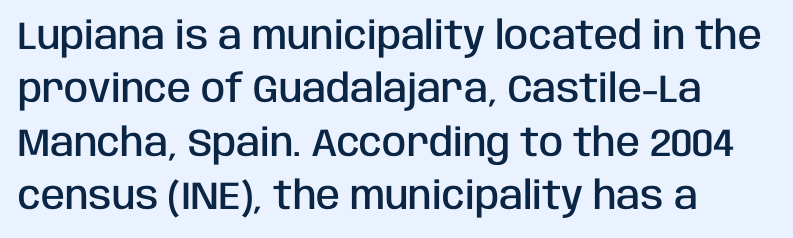
This rendering features lettering with no underline. Regarding leading, the lines here are spaced in the standard way. Every row of glyphs begins at an identical x-position on the left. Default kerning and tracking; the words read as compact shapes.
